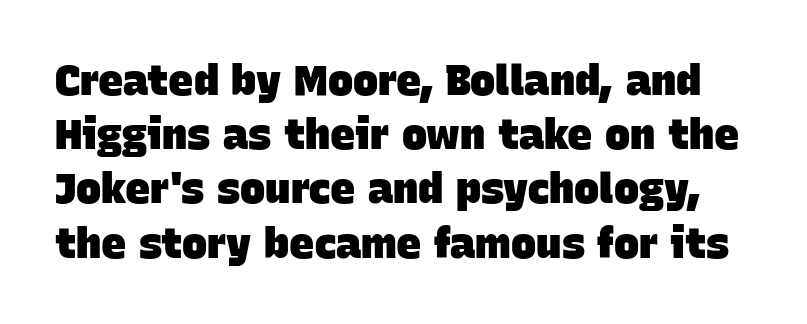
The image shows 42 px heavy sans-serif type; set normal line spacing (1.29x), normal letter spacing, not underlined; low stroke contrast and a large x-height.
